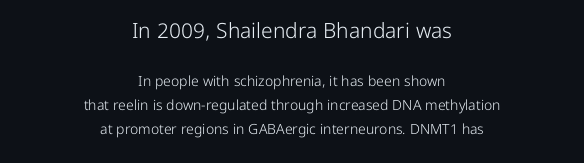
Nope, not italic — everything's standing straight. Lines of text with bare space underneath. Glyph-to-glyph distance matches everyday printed text. Each line is balanced around a shared central axis. Stroke mass is kept to a normal reading level or below.
